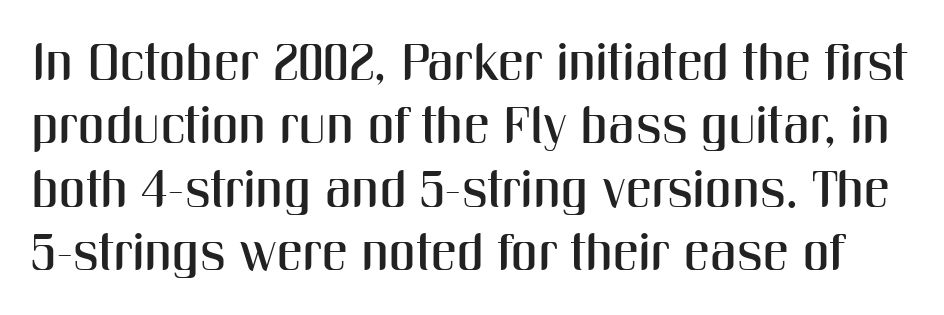
{"serif": "no", "italic": "no", "width": "condensed", "stroke_contrast": "medium", "x_height": "medium", "monospaced": "no", "underline": "no", "line_spacing_ratio": 1.22, "letter_spacing": "normal", "letter_spacing_em": 0.0, "glyph_px": 52}
